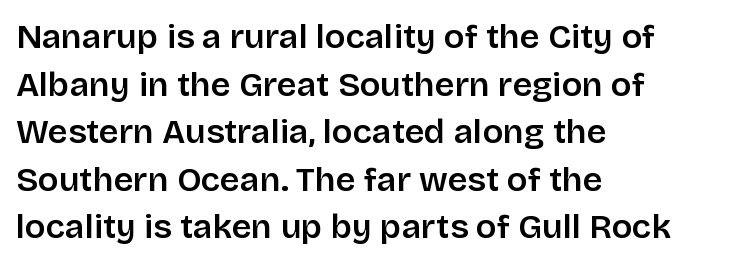
{"serif": "no", "italic": "no", "bold": "semi", "weight": "semibold", "width": "normal", "stroke_contrast": "low", "x_height": "large", "monospaced": "no", "underline": "no", "align": "left", "line_spacing": "normal", "line_spacing_ratio": 1.4, "letter_spacing": "normal", "letter_spacing_em": 0.0, "glyph_px": 34}
